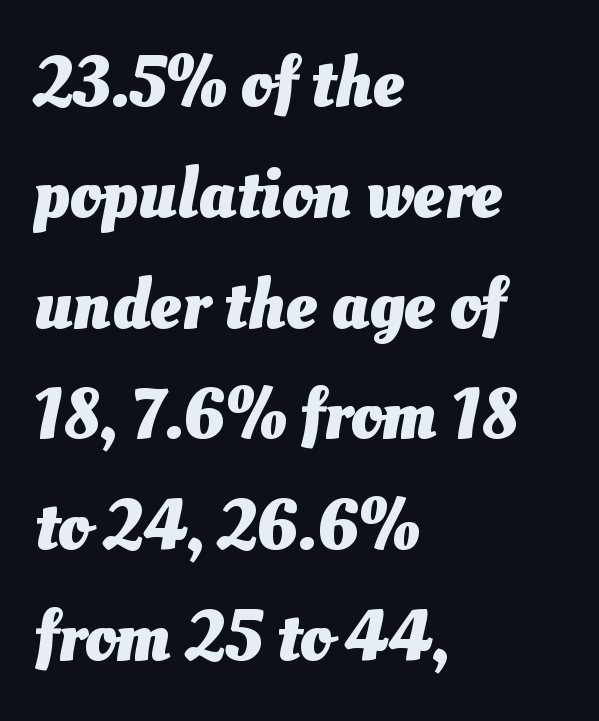
The image shows 71 px heavy sans-serif type; set left-aligned, normal line spacing (1.56x), normal letter spacing, not underlined; medium stroke contrast and a small x-height.
